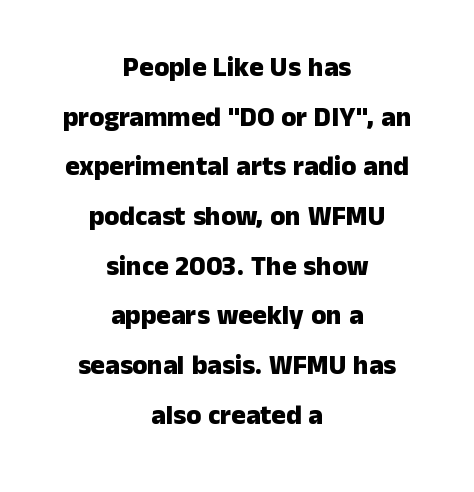
The image shows 27 px bold type, upright; set centered, line spacing 1.84x, normal letter spacing, not underlined.
